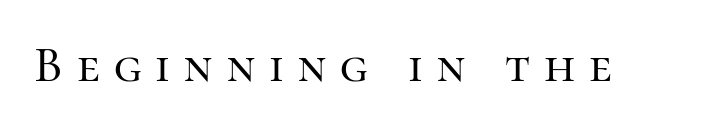
Q: Is the text italic (slanted)? A: No, it is upright.
Q: Is the typeface a serif or a sans-serif typeface? A: Serif.
Q: Is the text underlined? A: No.
Q: Is the spacing between letters normal or unusually wide? A: Unusually wide.
Q: Width (condensed, normal, or wide)? A: Normal.
Q: Stroke contrast? A: High.
Q: x-height? A: Medium.
Q: Monospaced? A: No.
